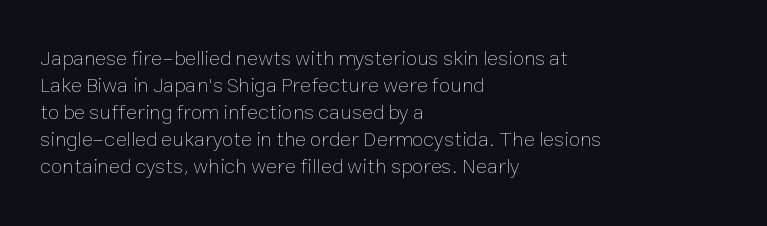
These lines keep a tight, regular rhythm from letter to letter. The rows are spaced the way most documents space them. Nothing heavy about these letters — not bold at all. A roman cut, with each character standing at attention. Check under the words: just untouched page. All the whitespace from short lines collects on the right.
